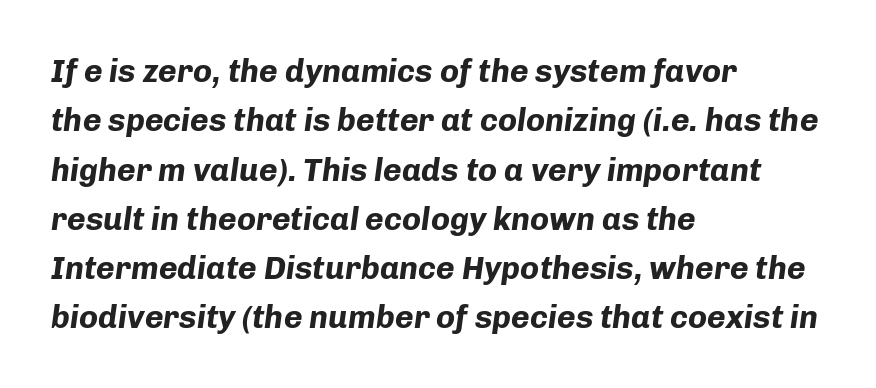
Set as a true bold cut, around the 700 mark. You could not count columns in this text — the font is proportionally spaced. There's an unmistakable incline to the writing here. Leftover space on each line is placed entirely after the last word.
